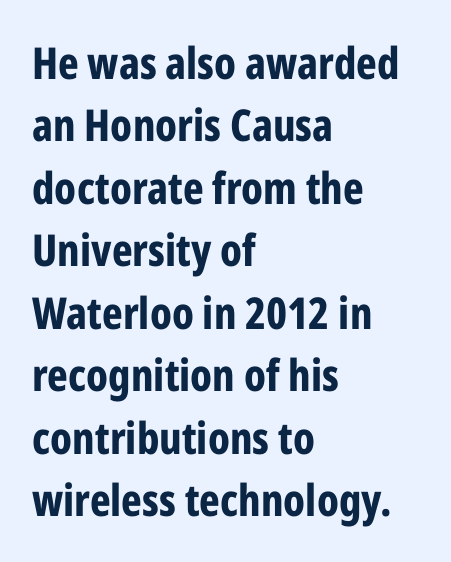
The image shows 44 px bold, condensed sans-serif type, upright; set left-aligned, normal line spacing (1.42x), normal letter spacing, not underlined; low stroke contrast and a medium x-height.
